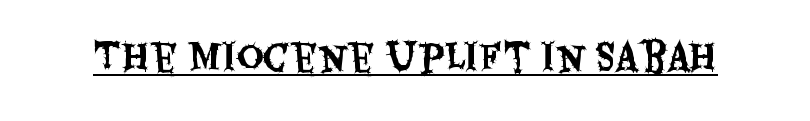
You could call the tracking neutral — neither tight nor loose. The rendering uses the underline text-decoration. The face used here is proportionally spaced, like ordinary book or web type. The letters stand straight up with perfectly vertical stems. This sample uses a sans-serif face.
